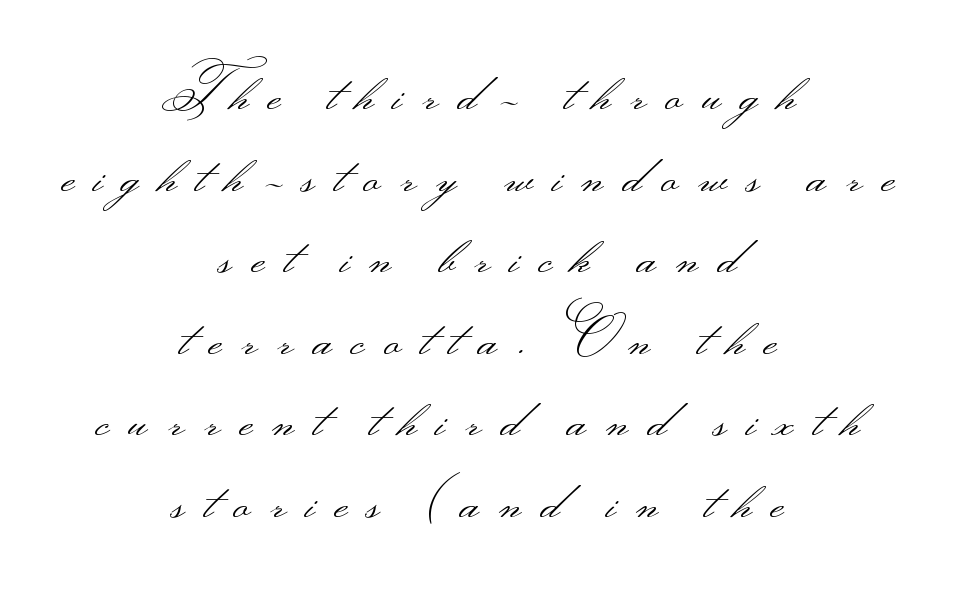
The rendering uses natural spacing where letterforms have individual widths. The rows are spaced the way most documents space them. How are the letters spaced? Widely, with obvious added tracking. In terms of letterform style, serifs are entirely absent.
